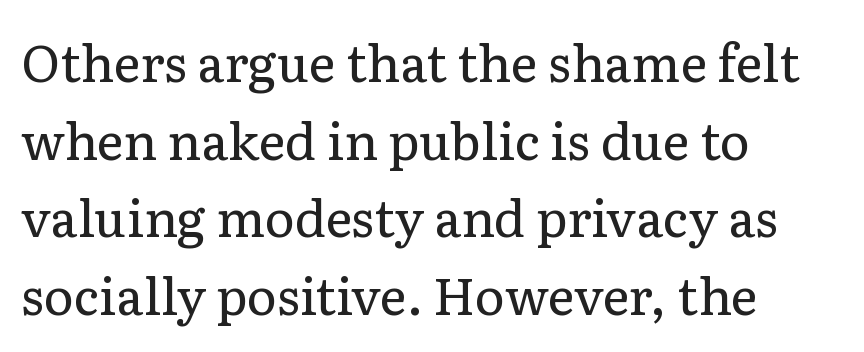
{"serif": "yes", "italic": "no", "bold": "no", "weight": "regular", "width": "normal", "stroke_contrast": "low", "x_height": "medium", "monospaced": "no", "underline": "no", "align": "left", "line_spacing": "normal", "line_spacing_ratio": 1.52, "letter_spacing": "normal", "letter_spacing_em": 0.0, "glyph_px": 51}
